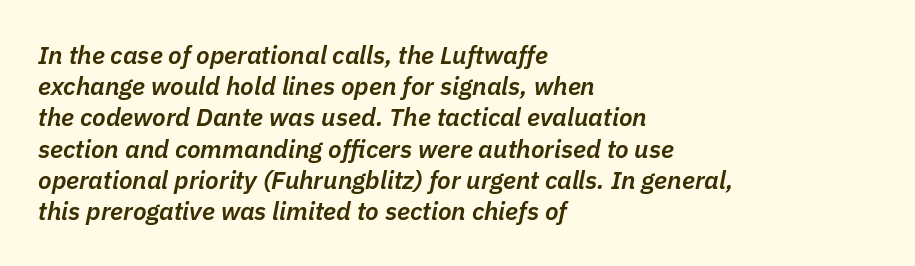
{"italic": "yes", "lean": "right", "slant_degrees": 11, "bold": "semi", "underline": "no", "align": "left", "line_spacing": "normal", "line_spacing_ratio": 1.25, "letter_spacing": "normal", "letter_spacing_em": 0.0, "glyph_px": 25}
